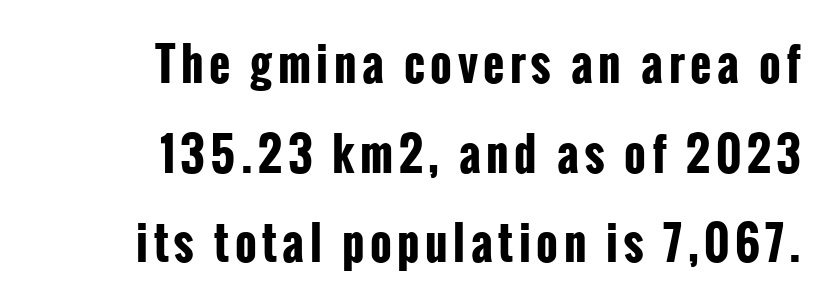
Q: Is the text bold? A: Yes.
Q: Is the text italic (slanted)? A: No, it is upright.
Q: Is the typeface a serif or a sans-serif typeface? A: Sans-serif.
Q: Is the text underlined? A: No.
Q: How is the paragraph aligned? A: Right-aligned.
Q: Is the spacing between lines tight, normal or loose? A: Loose.
Q: Width (condensed, normal, or wide)? A: Condensed.
Q: Stroke contrast? A: Low.
Q: x-height? A: Medium.
Q: Monospaced? A: No.
